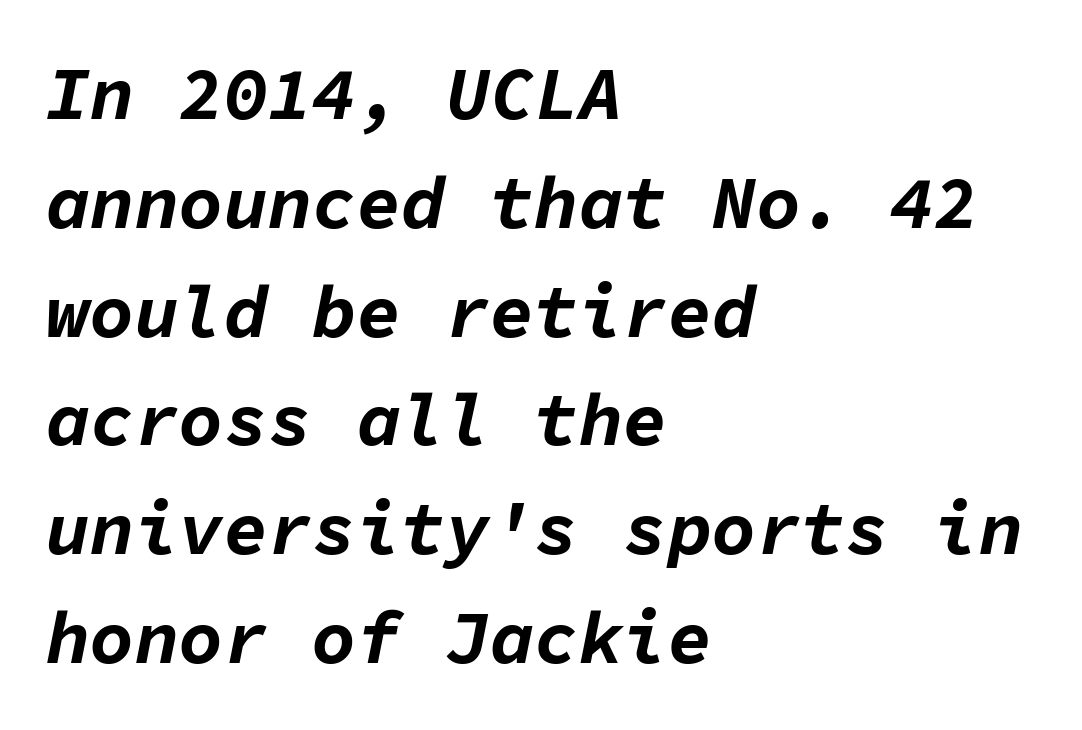
The passage shown is not underscored anywhere. The passage shown stacks its lines at a standard gap. Tall strokes in this sample are angled rather than plumb. The horizontal fit of the characters is conventional and even. The ragged edge is on the right, which tells us the setting is flush left.
